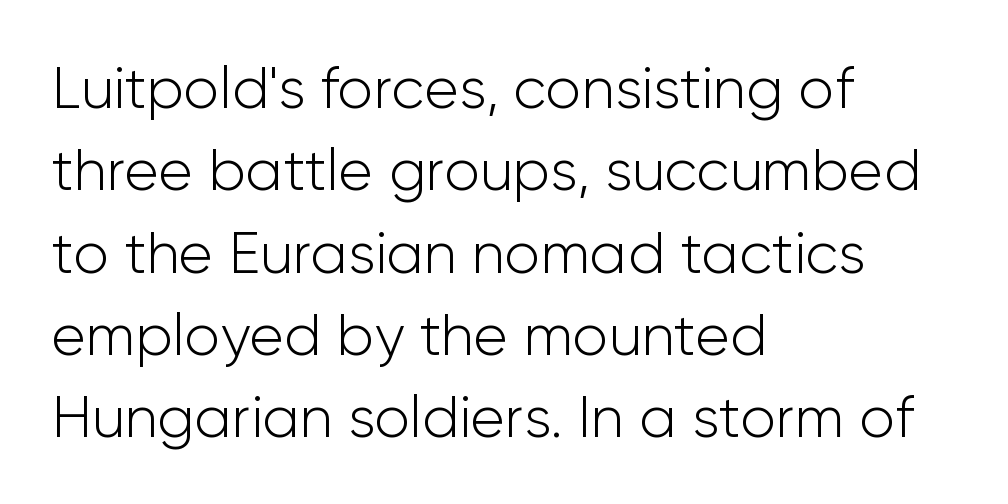
Ordinary non-slanted type is in use. You could not count columns in this text — the font is proportionally spaced. Are there feet on the stems? There aren't — it's a sans. Does extra space separate the letters? No, they use regular spacing. Each row of text sits above clean, open space.
